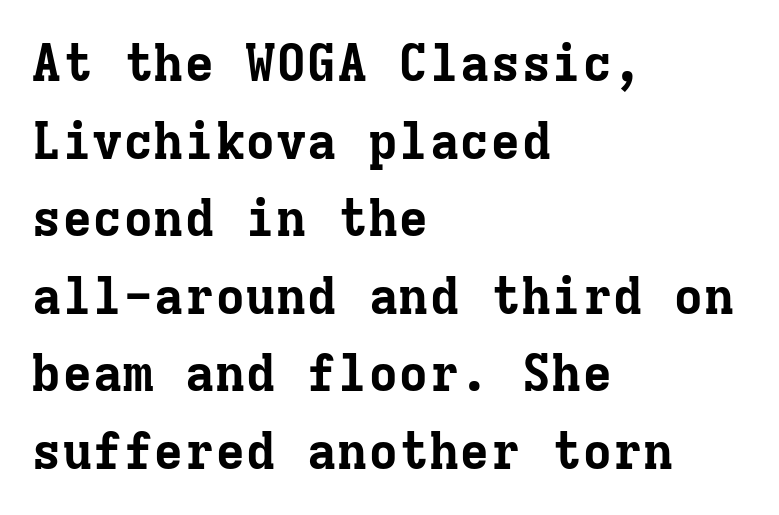
Font category for this specimen: serif. Looks like terminal output: every glyph gets an equal slot. The lines sit at an ordinary, default distance from one another. These lines keep a tight, regular rhythm from letter to letter.
